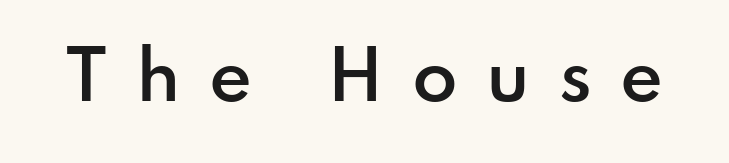
The image shows 66 px semibold sans-serif type, upright; set unusually wide letter spacing (+0.43 em), not underlined; low stroke contrast and a small x-height.
